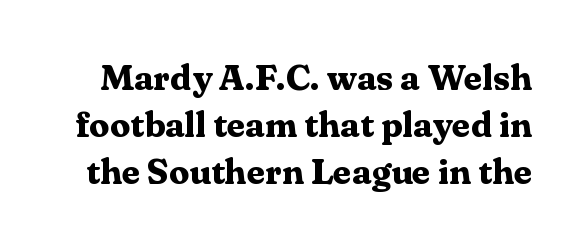
Q: Is the text bold? A: Yes.
Q: Is the text italic (slanted)? A: No, it is upright.
Q: Is the typeface a serif or a sans-serif typeface? A: Serif.
Q: Is the text underlined? A: No.
Q: Is the spacing between letters normal or unusually wide? A: Normal.
Q: Is the spacing between lines tight, normal or loose? A: Normal.
Q: Width (condensed, normal, or wide)? A: Normal.
Q: Stroke contrast? A: Medium.
Q: x-height? A: Medium.
Q: Monospaced? A: No.
